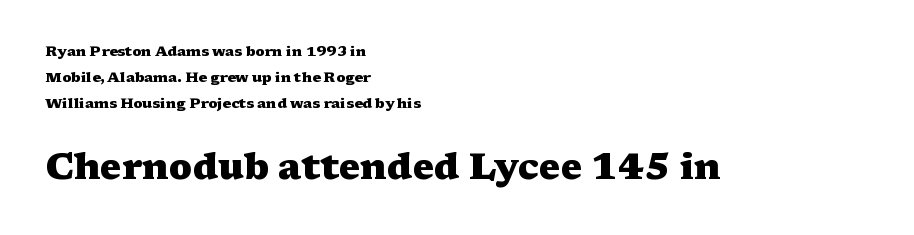
{"serif": "yes", "italic": "no", "bold": "yes", "weight": "heavy", "width": "wide", "stroke_contrast": "medium", "x_height": "medium", "monospaced": "no", "underline": "no", "align": "left", "line_spacing_ratio": 1.87, "letter_spacing": "normal", "letter_spacing_em": 0.0, "larger_block": "second", "size_ratio": 2.57, "glyph_px": 36}
